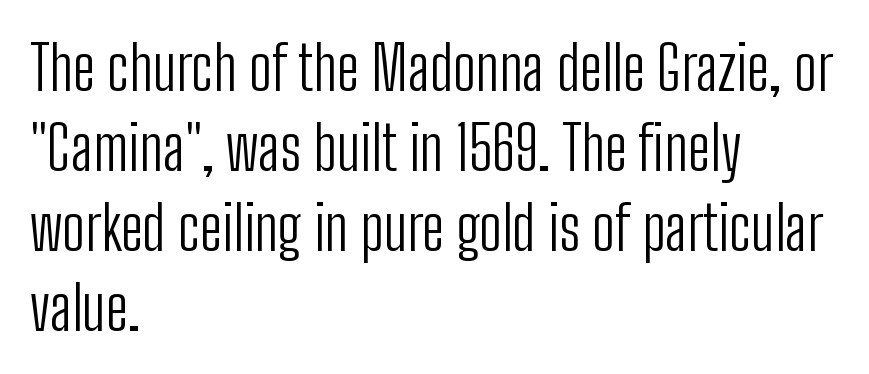
The image shows 61 px light, condensed sans-serif type, upright; set left-aligned, normal line spacing (1.31x), normal letter spacing, not underlined; low stroke contrast and a medium x-height.
